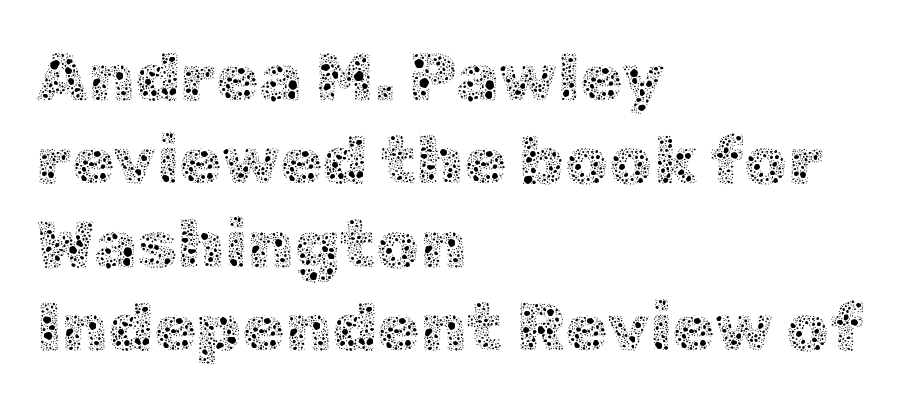
{"italic": "no", "bold": "no", "weight": "thin", "width": "normal", "x_height": "medium", "monospaced": "no", "underline": "no", "align": "left", "line_spacing_ratio": 1.21, "letter_spacing": "normal", "letter_spacing_em": 0.0, "glyph_px": 69}
